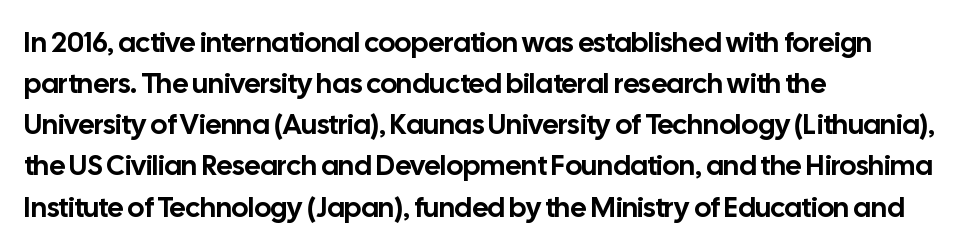
Q: Is the text italic (slanted)? A: No, it is upright.
Q: Is the typeface a serif or a sans-serif typeface? A: Sans-serif.
Q: Is the text underlined? A: No.
Q: How is the paragraph aligned? A: Left-aligned.
Q: Is the spacing between letters normal or unusually wide? A: Normal.
Q: Is the spacing between lines tight, normal or loose? A: Normal.
Q: Width (condensed, normal, or wide)? A: Normal.
Q: Stroke contrast? A: Low.
Q: x-height? A: Medium.
Q: Monospaced? A: No.
